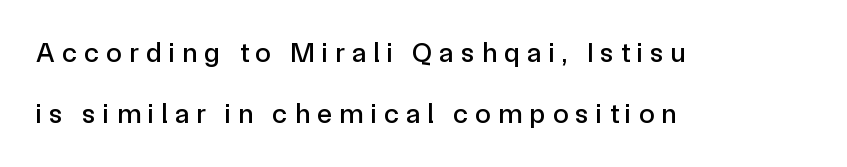
{"serif": "no", "italic": "no", "width": "normal", "x_height": "medium", "monospaced": "no", "underline": "no", "align": "left", "line_spacing": "loose", "line_spacing_ratio": 2.18, "letter_spacing": "wide", "letter_spacing_em": 0.26, "glyph_px": 28}
